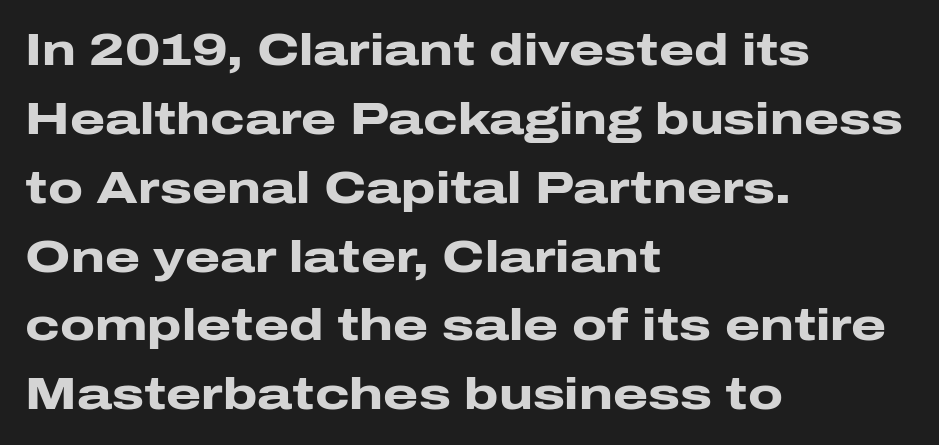
{"serif": "no", "italic": "no", "bold": "yes", "weight": "heavy", "width": "wide", "stroke_contrast": "low", "x_height": "medium", "monospaced": "no", "underline": "no", "align": "left", "line_spacing": "normal", "line_spacing_ratio": 1.53, "letter_spacing": "normal", "letter_spacing_em": 0.0, "glyph_px": 45}
